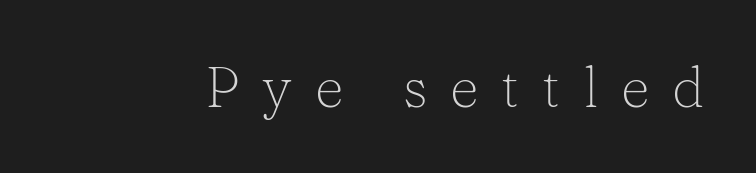
Proportional: the letters do not fall into vertical columns. Are there feet on the stems? There are — it's a serif. Letter spacing: wide. The space beneath each line is pristine and unruled. Stroke mass is kept to a normal reading level or below.
